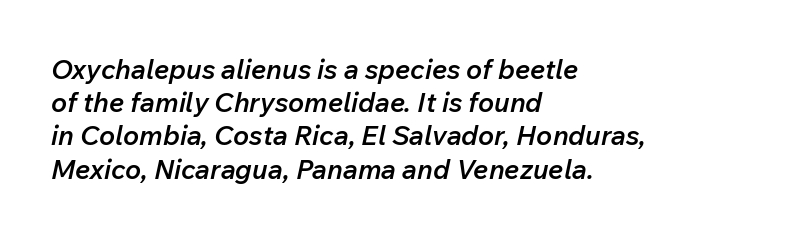
Q: Is the text bold? A: Semi-bold.
Q: Is the text italic (slanted)? A: Yes, it leans right by about 12 degrees.
Q: Is the text underlined? A: No.
Q: How is the paragraph aligned? A: Left-aligned.
Q: Is the spacing between letters normal or unusually wide? A: Normal.
